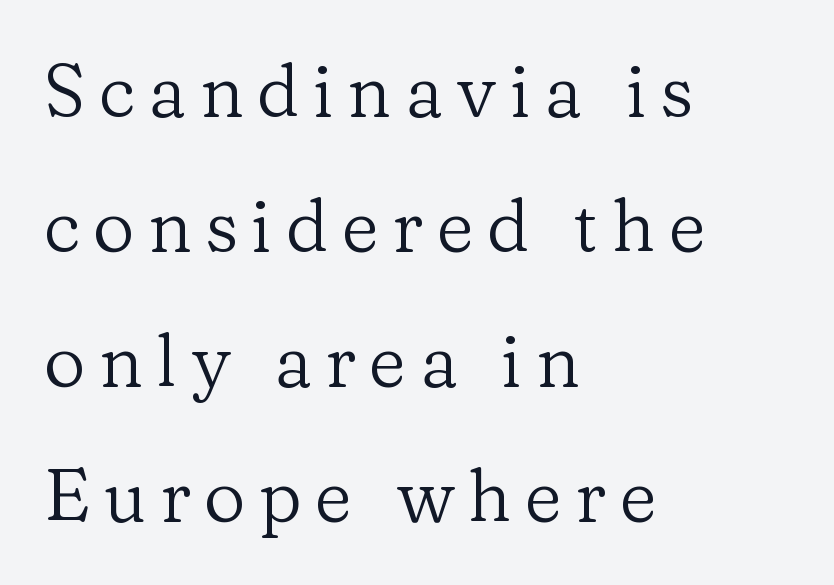
Q: Is the text bold? A: No.
Q: Is the text italic (slanted)? A: No, it is upright.
Q: Is the typeface a serif or a sans-serif typeface? A: Serif.
Q: Is the text underlined? A: No.
Q: How is the paragraph aligned? A: Left-aligned.
Q: Width (condensed, normal, or wide)? A: Normal.
Q: Stroke contrast? A: Low.
Q: x-height? A: Medium.
Q: Monospaced? A: No.
